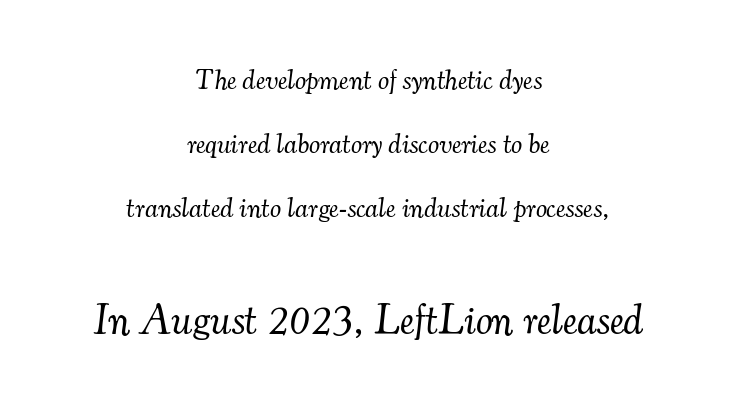
The letters carry serifs — small finishing strokes at the ends of their stems. Each new line begins a long way beneath the previous one. Standard letterfit; no display-style spreading of the glyphs. Each line is balanced around a shared central axis. Just letters on the line, the space beneath them empty. Weight class: somewhere from thin through regular.
